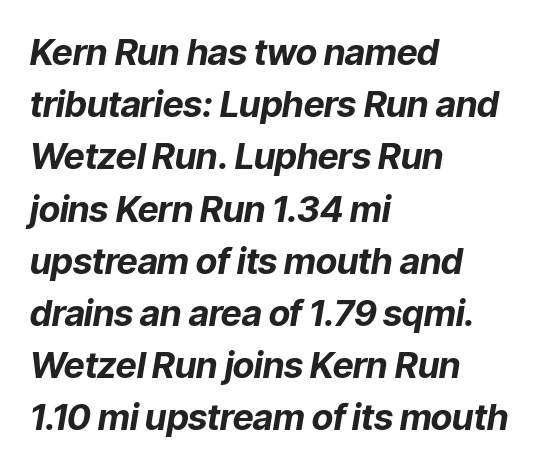
Q: Is the text bold? A: Yes.
Q: Is the text italic (slanted)? A: Yes, it leans right by about 9 degrees.
Q: Is the text underlined? A: No.
Q: How is the paragraph aligned? A: Left-aligned.
Q: Is the spacing between letters normal or unusually wide? A: Normal.
Q: Is the spacing between lines tight, normal or loose? A: Normal.
Q: Width (condensed, normal, or wide)? A: Normal.
Q: Stroke contrast? A: Low.
Q: x-height? A: Medium.
Q: Monospaced? A: No.
